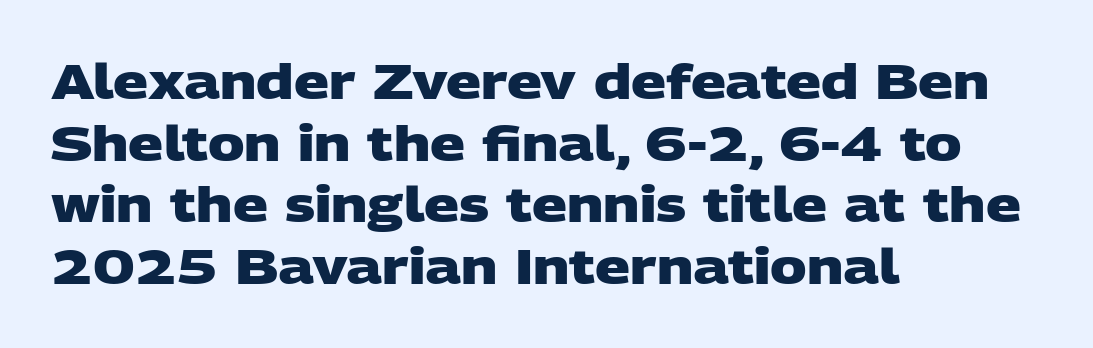
{"serif": "no", "bold": "yes", "weight": "heavy", "width": "wide", "stroke_contrast": "low", "x_height": "large", "monospaced": "no", "underline": "no", "align": "left", "line_spacing": "normal", "line_spacing_ratio": 1.26, "letter_spacing": "normal", "letter_spacing_em": 0.0, "glyph_px": 49}
